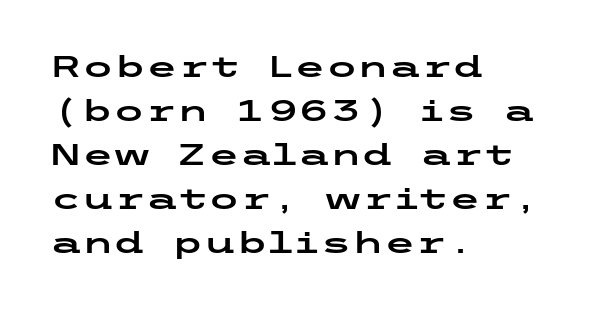
Quick note: not italic, upright. Grotesque or geometric, the face here clearly has no serifs. If you measured baseline to baseline, you'd find a middling distance. Notice how the passage keeps a crisp vertical edge on the left only. Underline: absent.
